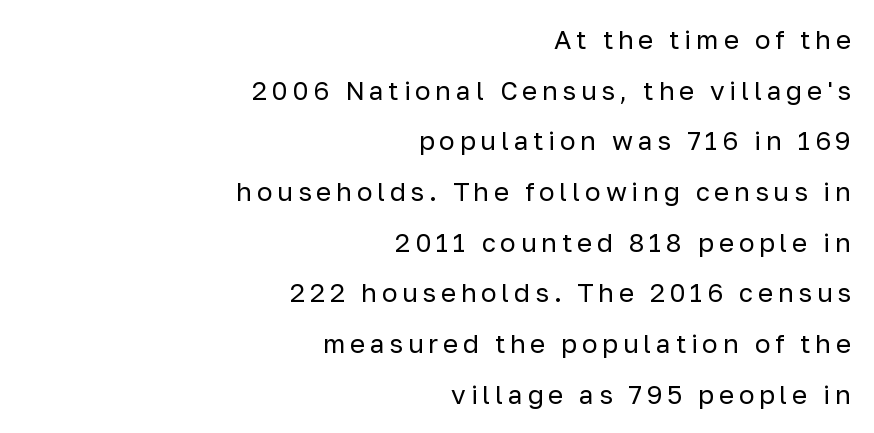
{"italic": "no", "bold": "no", "underline": "no", "align": "right", "line_spacing": "loose", "line_spacing_ratio": 1.95, "glyph_px": 26}
